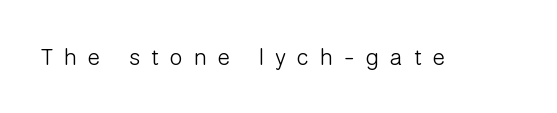
{"italic": "no", "bold": "no", "underline": "no", "letter_spacing": "wide", "letter_spacing_em": 0.49, "glyph_px": 23}
